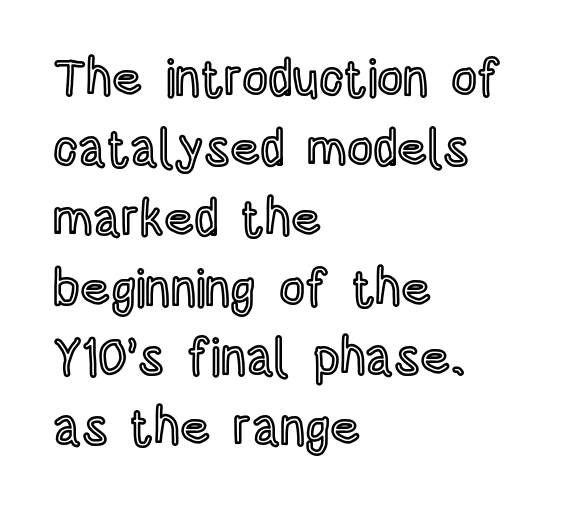
The image shows 51 px condensed type, upright; set left-aligned, normal line spacing (1.37x), normal letter spacing, not underlined; a large x-height.
